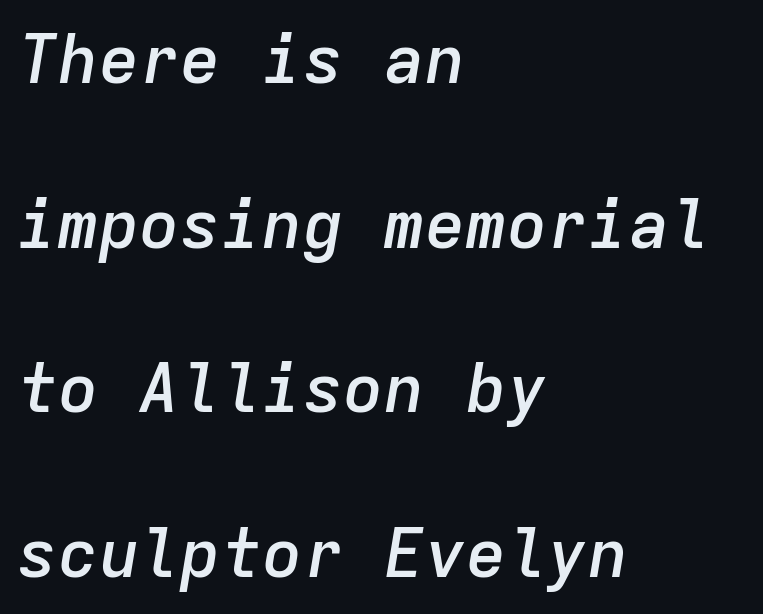
Reading down the column, the eye jumps a long way to each next line. Look at the stroke-to-counter ratio: somewhat heavy, a semibold. Nobody drew a line under any word here. Leftover space on each line is placed entirely after the last word. Is the type slanted? Yes — the strokes lean at a clear angle. The letters march in equal steps, a hallmark of fixed-pitch type.
